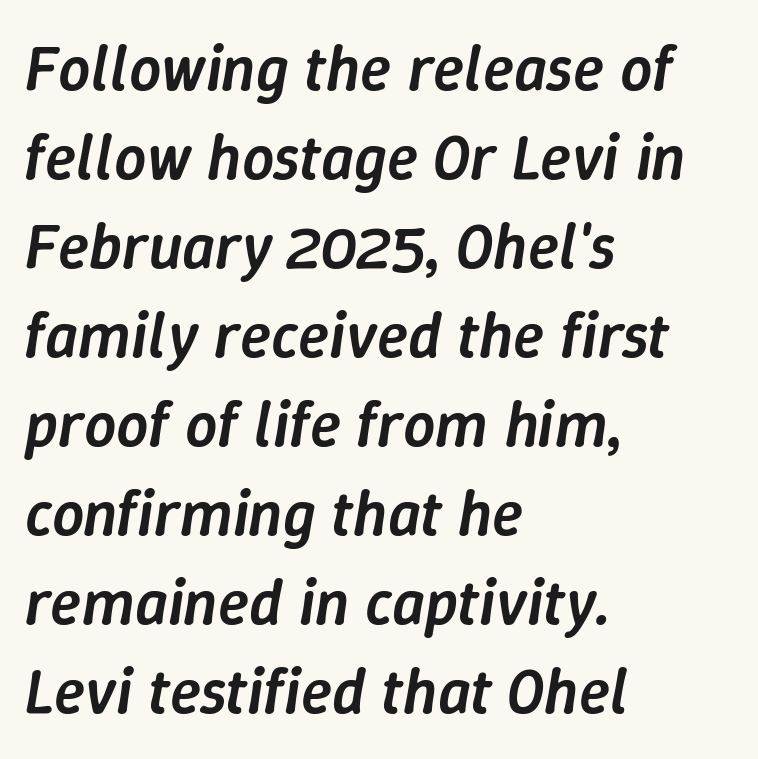
Quick note: italic. Tracking here is standard; glyphs follow each other at the usual distance. These lines sit exactly where default settings would place them. Line beginnings align vertically; line endings do not. Each row of text sits above clean, open space.
